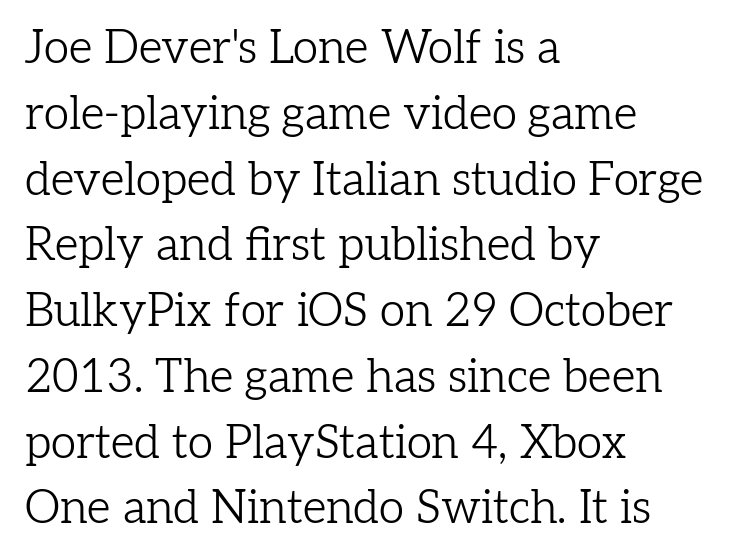
Summary of weight: not heavy and not bold. Serif or sans? Serif — the stroke terminals have little feet. The lettering holds an erect, upright posture throughout. The block of text has a typical density, with ordinary space between rows.
